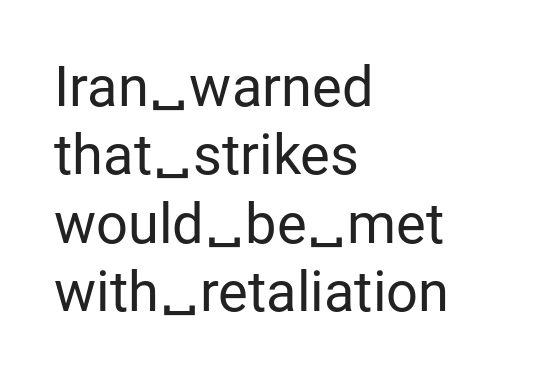
Q: Is the text bold? A: No.
Q: Is the text italic (slanted)? A: No, it is upright.
Q: Is the typeface a serif or a sans-serif typeface? A: Sans-serif.
Q: Is the text underlined? A: No.
Q: How is the paragraph aligned? A: Left-aligned.
Q: Is the spacing between letters normal or unusually wide? A: Normal.
Q: Width (condensed, normal, or wide)? A: Normal.
Q: Stroke contrast? A: Low.
Q: x-height? A: Medium.
Q: Monospaced? A: No.
